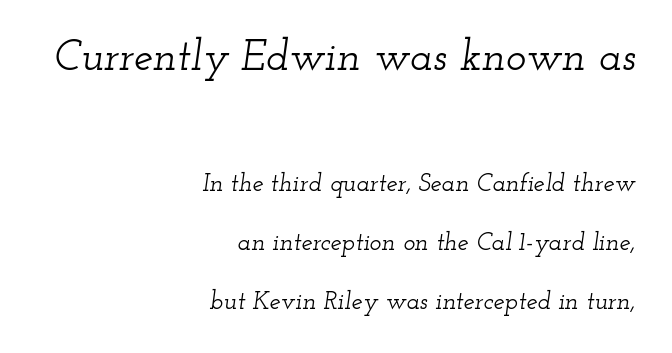
Q: Is the text italic (slanted)? A: Yes, it leans right by about 12 degrees.
Q: Is the typeface a serif or a sans-serif typeface? A: Serif.
Q: Is the text underlined? A: No.
Q: How is the paragraph aligned? A: Right-aligned.
Q: Is the spacing between letters normal or unusually wide? A: Normal.
Q: Is the spacing between lines tight, normal or loose? A: Loose.
Q: Which block of text is set in a larger size, the first (top) or the second (bottom)? A: The first (top) one.
Q: Width (condensed, normal, or wide)? A: Wide.
Q: Stroke contrast? A: Low.
Q: x-height? A: Small.
Q: Monospaced? A: No.
